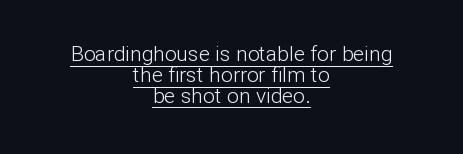
{"italic": "no", "bold": "no", "underline": "yes", "align": "center", "line_spacing": "tight", "line_spacing_ratio": 0.99, "letter_spacing": "normal", "letter_spacing_em": 0.0, "glyph_px": 21}
